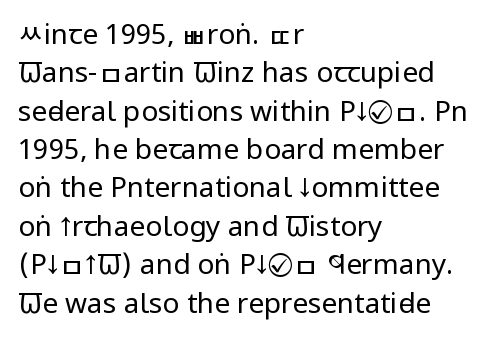
{"serif": "no", "italic": "no", "bold": "no", "weight": "regular", "width": "condensed", "stroke_contrast": "low", "x_height": "large", "monospaced": "no", "underline": "no", "align": "left", "line_spacing": "normal", "line_spacing_ratio": 1.37, "letter_spacing": "normal", "letter_spacing_em": 0.0, "glyph_px": 28}
